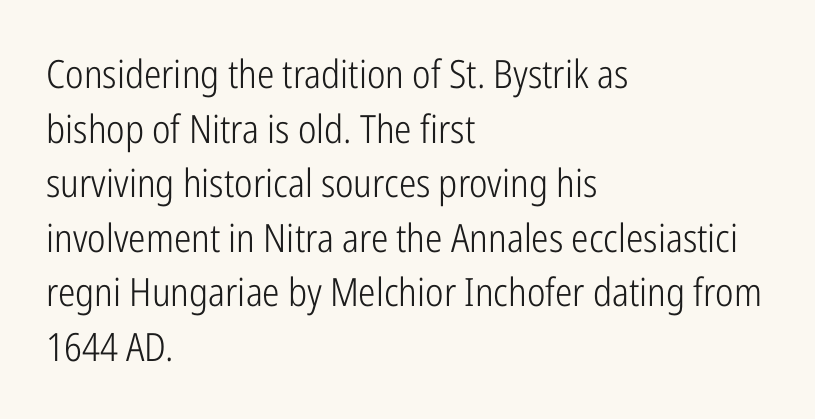
Q: Is the text bold? A: No.
Q: Is the text italic (slanted)? A: No, it is upright.
Q: Is the typeface a serif or a sans-serif typeface? A: Sans-serif.
Q: Is the text underlined? A: No.
Q: How is the paragraph aligned? A: Left-aligned.
Q: Is the spacing between letters normal or unusually wide? A: Normal.
Q: Is the spacing between lines tight, normal or loose? A: Normal.
Q: Width (condensed, normal, or wide)? A: Condensed.
Q: Stroke contrast? A: Low.
Q: x-height? A: Medium.
Q: Monospaced? A: No.
